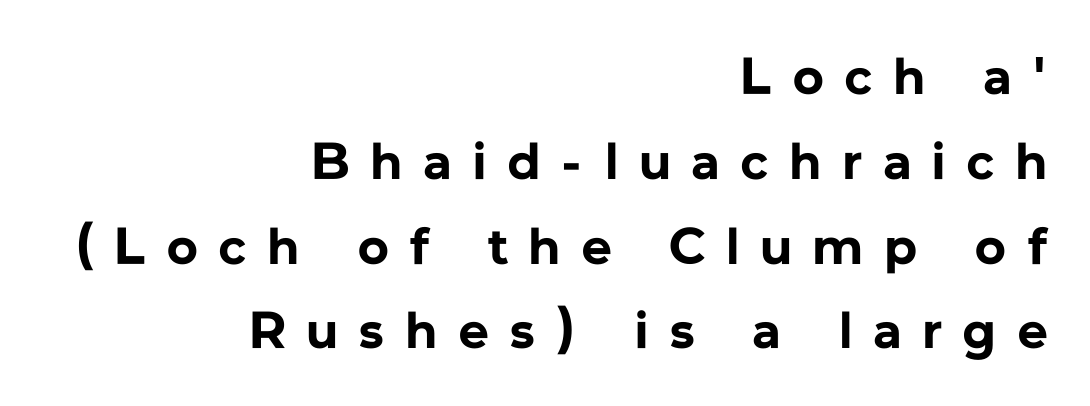
Q: Is the text bold? A: Yes.
Q: Is the text italic (slanted)? A: No, it is upright.
Q: Is the typeface a serif or a sans-serif typeface? A: Sans-serif.
Q: Is the text underlined? A: No.
Q: How is the paragraph aligned? A: Right-aligned.
Q: Is the spacing between letters normal or unusually wide? A: Unusually wide.
Q: Is the spacing between lines tight, normal or loose? A: Normal.
Q: Width (condensed, normal, or wide)? A: Normal.
Q: Stroke contrast? A: Low.
Q: x-height? A: Medium.
Q: Monospaced? A: No.
